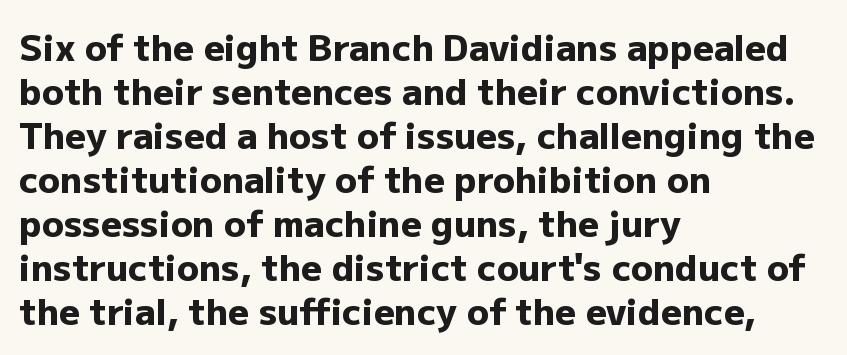
Is the letter spacing exaggerated? No — it looks like the ordinary default. A dark, heavy texture on the line: the type is bold. Any mark beneath the type? The region is blank. Left-aligned paragraph, ragged on the right. The rendering uses natural spacing where letterforms have individual widths.
